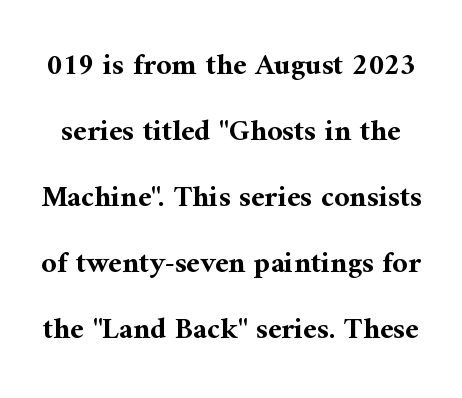
Q: Is the text bold? A: Yes.
Q: Is the text italic (slanted)? A: No, it is upright.
Q: Is the typeface a serif or a sans-serif typeface? A: Serif.
Q: Is the text underlined? A: No.
Q: Is the spacing between letters normal or unusually wide? A: Normal.
Q: Is the spacing between lines tight, normal or loose? A: Loose.
Q: Width (condensed, normal, or wide)? A: Normal.
Q: Stroke contrast? A: Medium.
Q: x-height? A: Medium.
Q: Monospaced? A: No.
